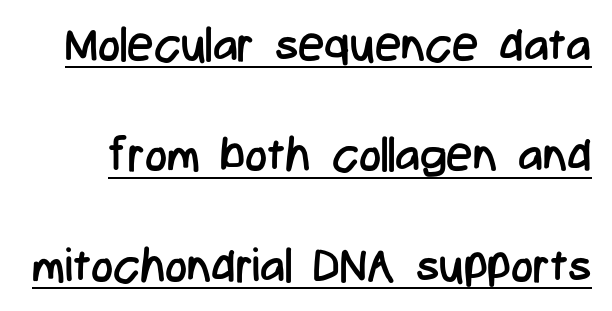
{"serif": "no", "italic": "no", "bold": "no", "weight": "regular", "width": "condensed", "stroke_contrast": "low", "x_height": "medium", "monospaced": "no", "underline": "yes", "line_spacing": "loose", "line_spacing_ratio": 2.35, "letter_spacing": "normal", "letter_spacing_em": 0.0, "glyph_px": 47}
